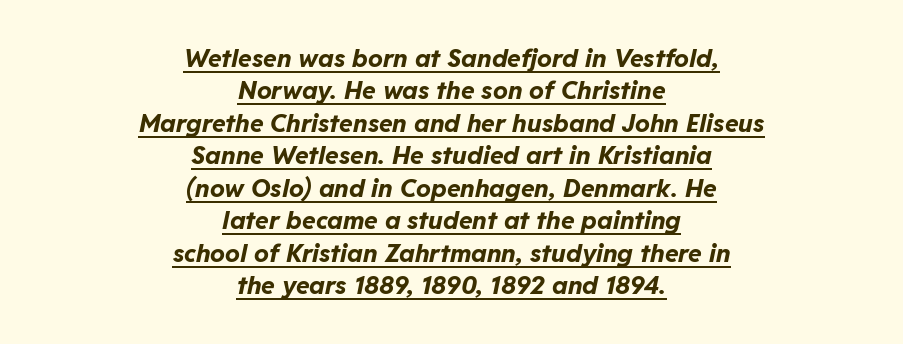
Q: Is the text bold? A: Yes.
Q: Is the text italic (slanted)? A: Yes, it leans right by about 11 degrees.
Q: Is the text underlined? A: Yes.
Q: How is the paragraph aligned? A: Centered.
Q: Is the spacing between letters normal or unusually wide? A: Normal.
Q: Is the spacing between lines tight, normal or loose? A: Normal.
